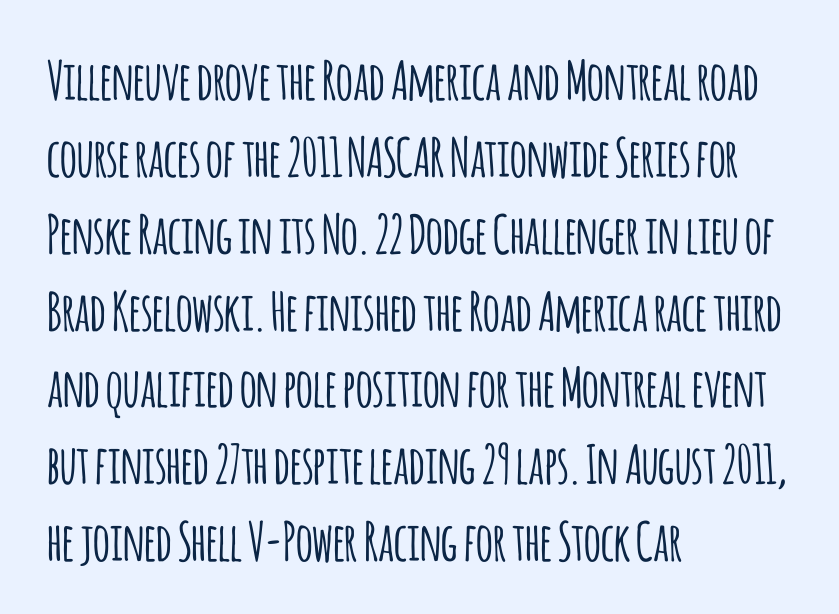
Q: Is the text italic (slanted)? A: No, it is upright.
Q: Is the typeface a serif or a sans-serif typeface? A: Sans-serif.
Q: Is the text underlined? A: No.
Q: How is the paragraph aligned? A: Left-aligned.
Q: Is the spacing between letters normal or unusually wide? A: Normal.
Q: Is the spacing between lines tight, normal or loose? A: Normal.
Q: Width (condensed, normal, or wide)? A: Condensed.
Q: Stroke contrast? A: Low.
Q: x-height? A: Large.
Q: Monospaced? A: No.
